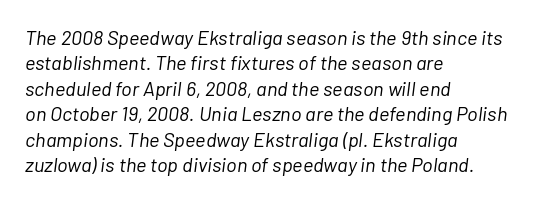
The passage shown is not bold in any degree. Underlining? Definitely not there. Rendered with sloped, italic letterforms. Tracking value appears to be zero — textbook default spacing.
